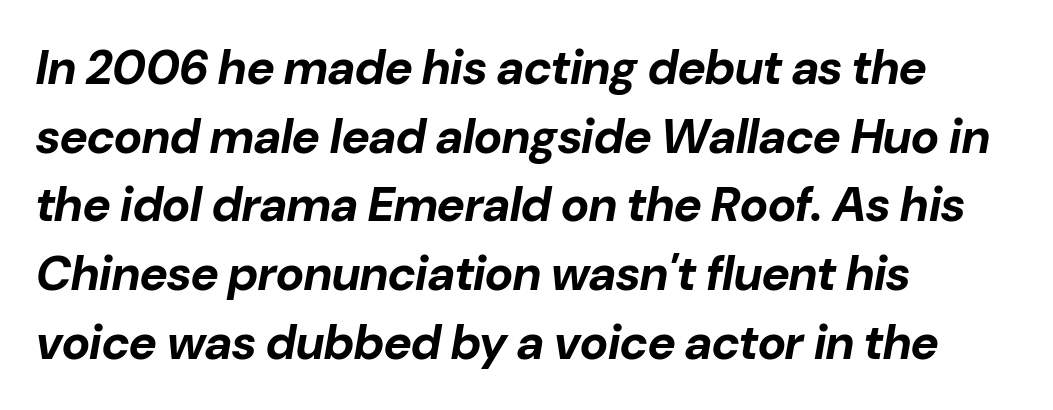
Q: Is the text bold? A: Yes.
Q: Is the text italic (slanted)? A: Yes, it leans right by about 10 degrees.
Q: Is the text underlined? A: No.
Q: How is the paragraph aligned? A: Left-aligned.
Q: Is the spacing between letters normal or unusually wide? A: Normal.
Q: Is the spacing between lines tight, normal or loose? A: Normal.
Q: Width (condensed, normal, or wide)? A: Normal.
Q: Stroke contrast? A: Low.
Q: x-height? A: Medium.
Q: Monospaced? A: No.
